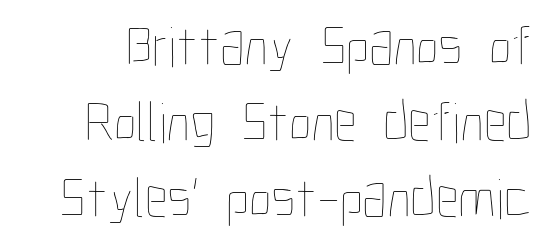
{"italic": "no", "bold": "no", "weight": "thin", "width": "condensed", "stroke_contrast": "low", "x_height": "medium", "monospaced": "no", "underline": "no", "line_spacing": "normal", "line_spacing_ratio": 1.31, "letter_spacing": "normal", "letter_spacing_em": 0.0, "glyph_px": 58}
